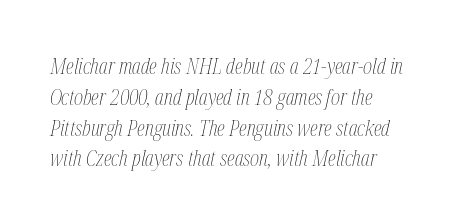
The image shows 22 px text type, italic (leaning right); set left-aligned, normal line spacing (1.4x), normal letter spacing, not underlined.
